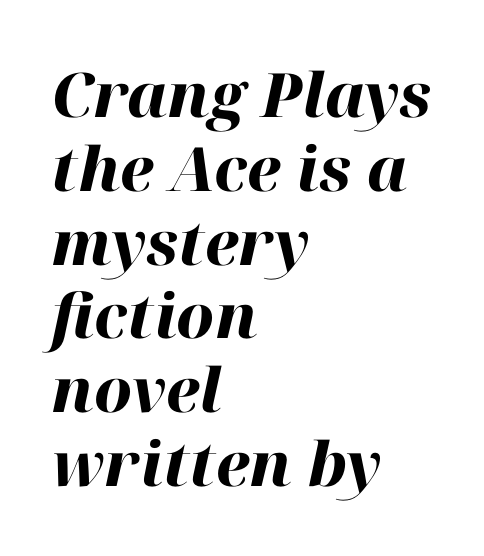
{"italic": "yes", "lean": "right", "slant_degrees": 12, "bold": "yes", "weight": "heavy", "width": "normal", "stroke_contrast": "high", "x_height": "medium", "monospaced": "no", "underline": "no", "align": "left", "line_spacing_ratio": 1.21, "letter_spacing": "normal", "letter_spacing_em": 0.0, "glyph_px": 61}
